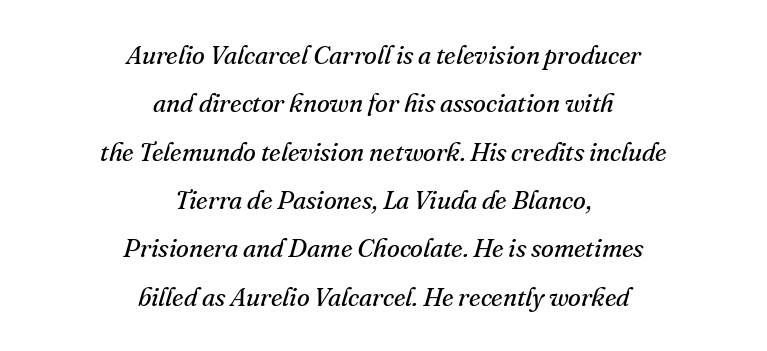
The image shows 26 px text type, italic (leaning right); set centered, line spacing 1.86x, normal letter spacing, not underlined.
